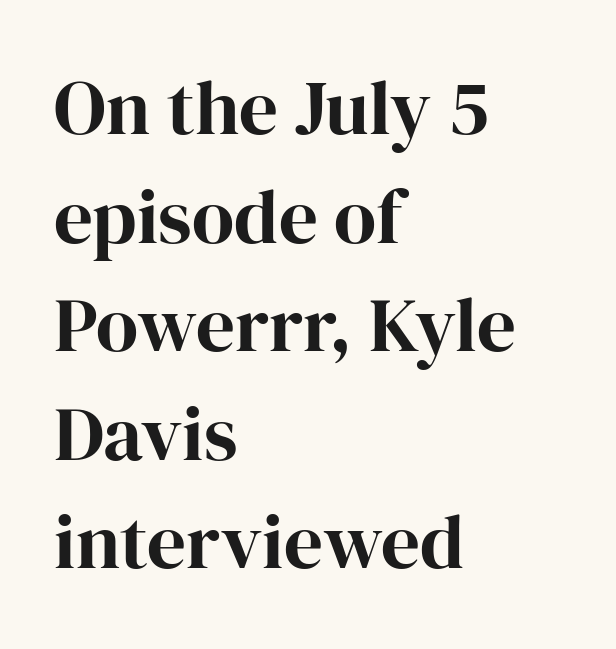
Students, note that the glyphs here touch the page at normal intervals. The letters carry serifs — small finishing strokes at the ends of their stems. Character widths vary here, with narrow letters taking less room than wide ones. The gap between lines stays unmarked. This sample keeps an unexceptional amount of space between lines.
